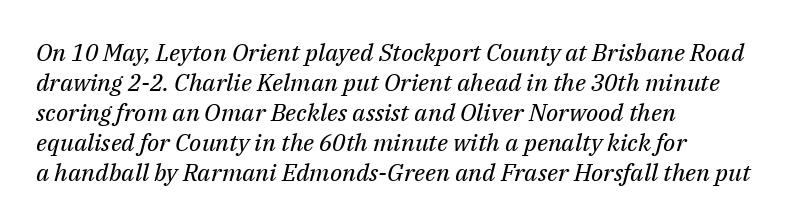
These glyphs show unthickened strokes, regular width or finer. The space directly below the letters is spotless. Where is the straight margin? On the left. The text carries the slant typical of an italic or oblique font. Horizontal bands of white between lines are of average thickness. The tracking reads as untouched default to a designer's eye.
